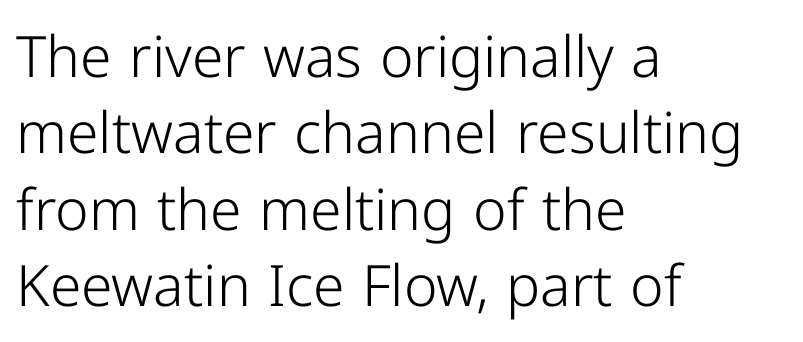
{"serif": "no", "italic": "no", "bold": "no", "weight": "light", "width": "normal", "stroke_contrast": "low", "x_height": "medium", "monospaced": "no", "underline": "no", "align": "left", "line_spacing": "normal", "line_spacing_ratio": 1.34, "letter_spacing": "normal", "letter_spacing_em": 0.0, "glyph_px": 57}
